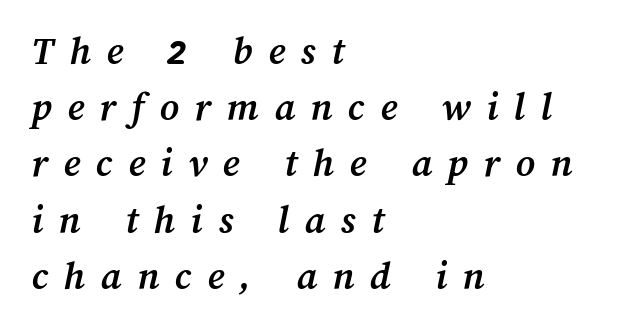
{"bold": "yes", "weight": "semibold", "width": "normal", "stroke_contrast": "medium", "x_height": "medium", "monospaced": "no", "underline": "no", "align": "left", "line_spacing": "normal", "line_spacing_ratio": 1.37, "letter_spacing": "wide", "letter_spacing_em": 0.38, "glyph_px": 41}
